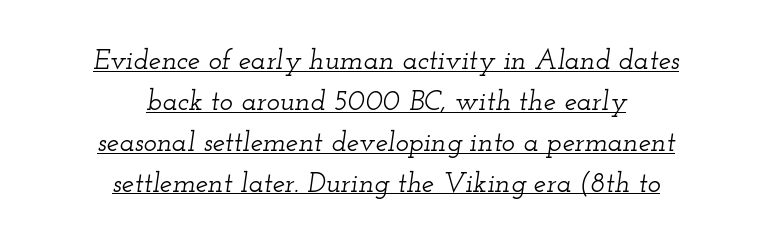
Descenders here cross a horizontal rule under the line. Letterform terminals end in serifs throughout the passage. Reading down the block, each line starts at a different indent, mirrored at its end. Vertical spacing — default. This sample has the flowing, uneven cadence of proportional lettering.
